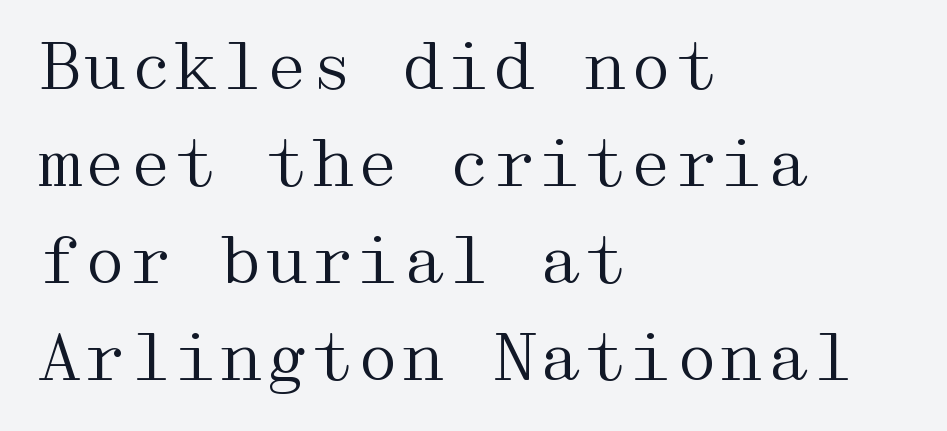
The image shows 65 px regular-weight, wide serif type, upright; set left-aligned, normal line spacing (1.49x), normal letter spacing, not underlined; medium stroke contrast and a medium x-height.
